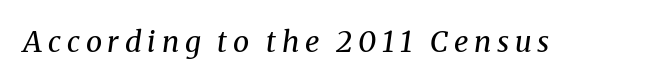
Letterform terminals end in serifs throughout the passage. A typesetter would call this heavily tracked-out type. Lines of text with bare space underneath. The passage shown is typed in a proportional face where columns would drift. Stroke thickness stays within the range of a standard reading face or lighter.
